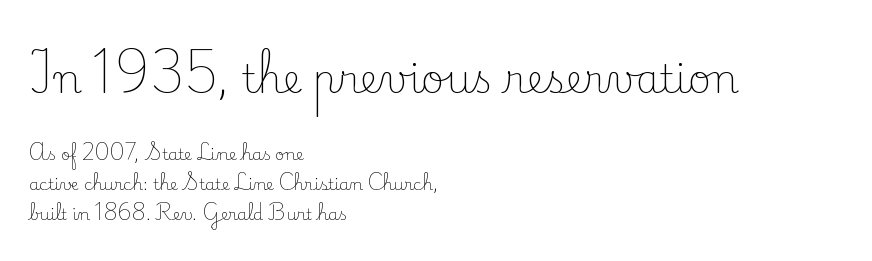
The image shows 39 px light serif type, upright; set left-aligned, line spacing 1.89x, normal letter spacing, not underlined; the first (top) block is 2.44x larger; low stroke contrast and a small x-height.
